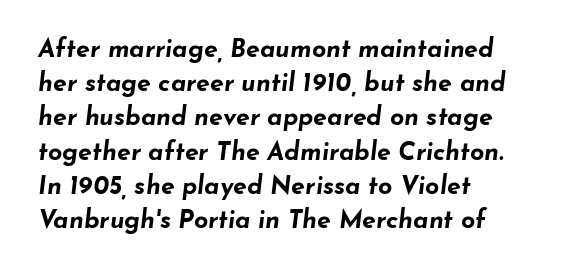
This block has exactly the height ordinary leading produces. One-word summary of the alignment: left. This rendering features lettering with no underline. This rendering leaves character spacing at its baseline value.
